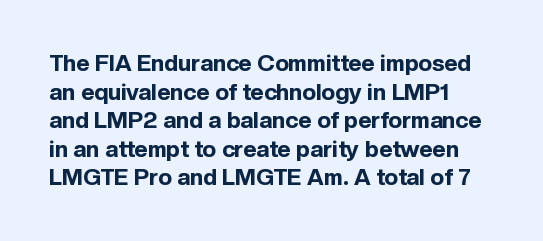
{"italic": "no", "bold": "yes", "underline": "no", "line_spacing_ratio": 1.24, "letter_spacing": "normal", "letter_spacing_em": 0.0, "glyph_px": 23}
